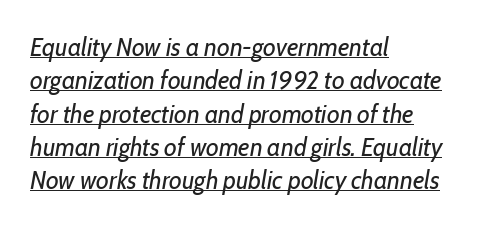
The lettering is marked with a stroke running underneath it. Horizontal alignment here is leftward, the default for most running prose. Vertical stems look standard width or narrower in stroke. The font's italic variant was chosen for this text. This rendering leaves character spacing at its baseline value. Honestly, the row spacing looks completely unremarkable.
